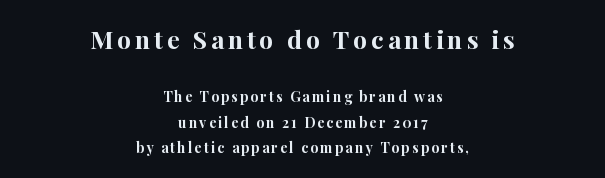
Descender tails drop into unmarked territory. Notice how the passage keeps no hard edge, just a central spine. Larger block? The one above; the one below is distinctly smaller. These lines were composed using upright roman letters. The font is running at its bold setting.
